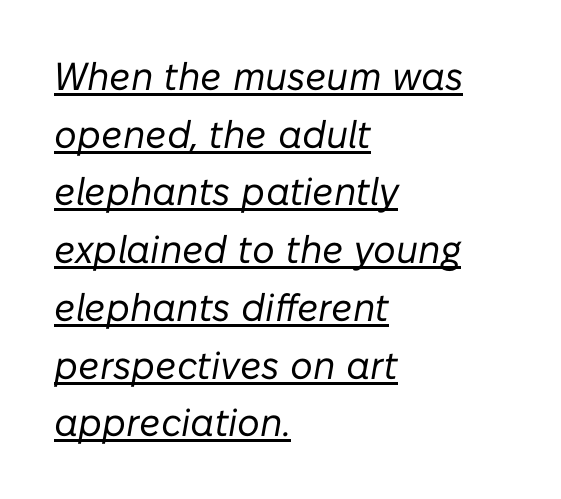
The typography opts for an oblique posture over an upright one. These lines are rendered in a variable-pitch font. Each new line begins a customary step beneath the previous one. Decoration check: the copy is underlined. Layout note: lines flush left.
